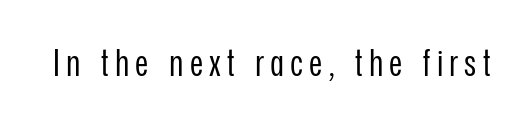
Descenders are the only things crossing below the line. Serifs: no, the terminals of the letterforms are clean. Weight class: somewhere from thin through regular. Notice how the stems are strictly vertical — no italics here.
